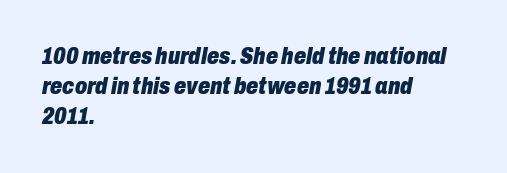
Q: Is the text bold? A: Yes.
Q: Is the text italic (slanted)? A: Yes, it leans right by about 10 degrees.
Q: Is the text underlined? A: No.
Q: How is the paragraph aligned? A: Left-aligned.
Q: Is the spacing between letters normal or unusually wide? A: Normal.
Q: Is the spacing between lines tight, normal or loose? A: Normal.
